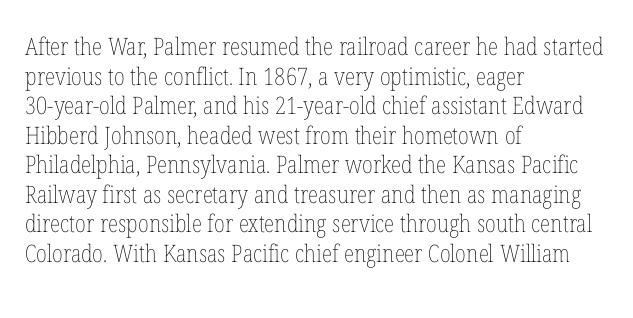
The image shows 24 px text type, upright; set left-aligned, line spacing 1.23x, normal letter spacing, not underlined.
